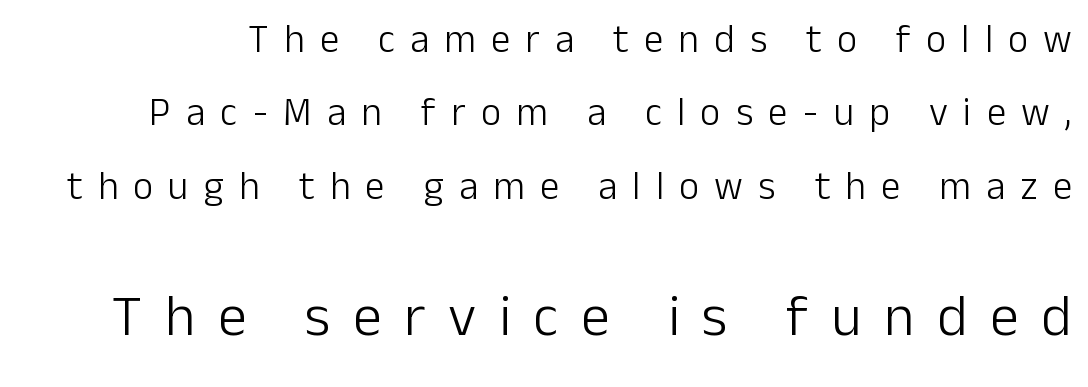
Q: Is the text bold? A: No.
Q: Is the text italic (slanted)? A: No, it is upright.
Q: Is the typeface a serif or a sans-serif typeface? A: Sans-serif.
Q: Is the text underlined? A: No.
Q: Is the spacing between letters normal or unusually wide? A: Unusually wide.
Q: Which block of text is set in a larger size, the first (top) or the second (bottom)? A: The second (bottom) one.
Q: Width (condensed, normal, or wide)? A: Normal.
Q: Stroke contrast? A: Low.
Q: x-height? A: Medium.
Q: Monospaced? A: No.
